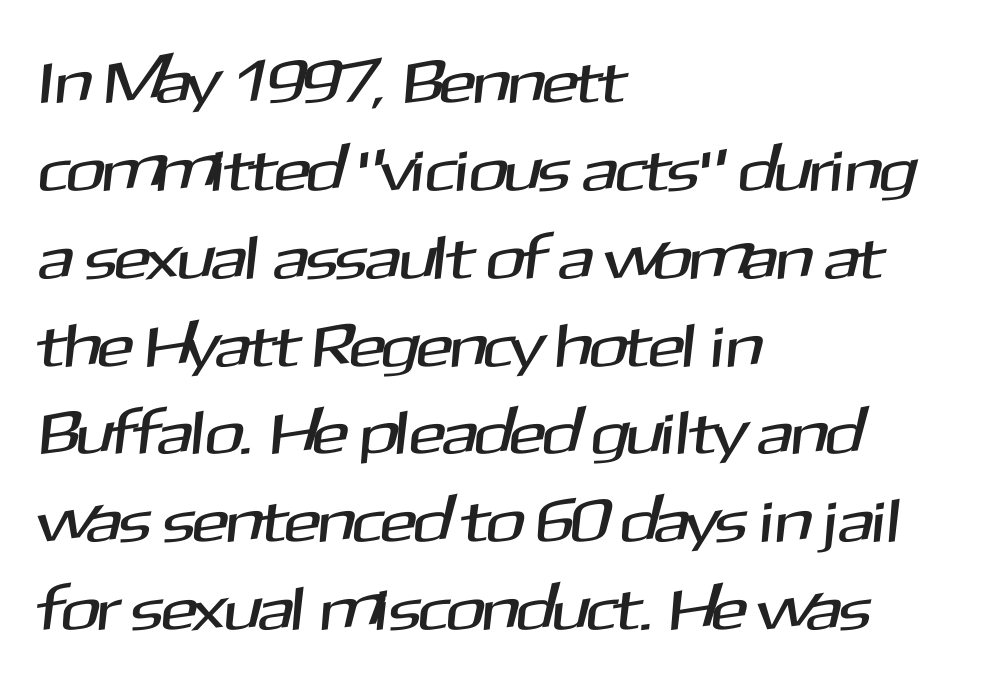
{"serif": "no", "width": "normal", "stroke_contrast": "medium", "x_height": "medium", "monospaced": "no", "underline": "no", "align": "left", "line_spacing": "normal", "line_spacing_ratio": 1.44, "letter_spacing": "normal", "letter_spacing_em": 0.0, "glyph_px": 61}
